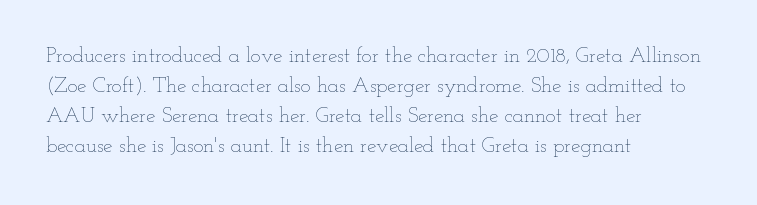
Q: Is the text bold? A: No.
Q: Is the text italic (slanted)? A: No, it is upright.
Q: Is the text underlined? A: No.
Q: How is the paragraph aligned? A: Left-aligned.
Q: Is the spacing between letters normal or unusually wide? A: Normal.
Q: Is the spacing between lines tight, normal or loose? A: Normal.
